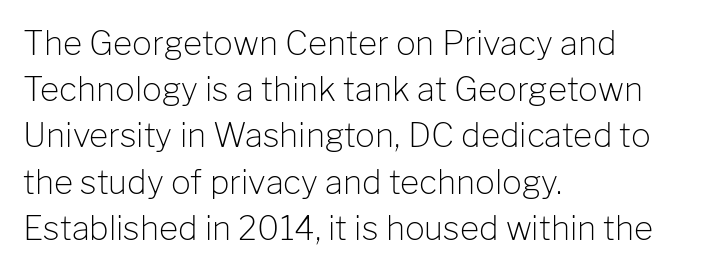
{"serif": "no", "italic": "no", "bold": "no", "weight": "light", "width": "normal", "stroke_contrast": "low", "x_height": "medium", "monospaced": "no", "underline": "no", "align": "left", "line_spacing": "normal", "line_spacing_ratio": 1.4, "letter_spacing": "normal", "letter_spacing_em": 0.0, "glyph_px": 33}
